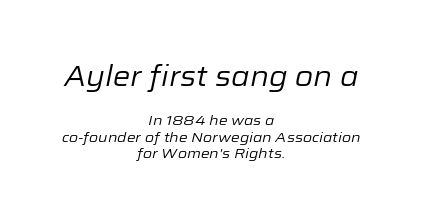
The letterforms sit shoulder to shoulder at normal distance. Every row of glyphs is offset so its center matches the block's center. Rule under the text: the space is simply empty. You could not count columns in this text — the font is proportionally spaced. No extra ink here — the face is not bold.
